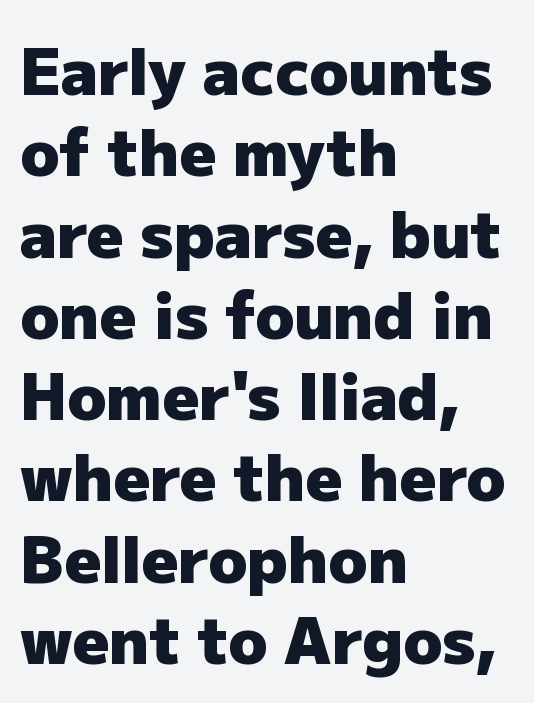
{"serif": "no", "italic": "no", "bold": "yes", "weight": "heavy", "width": "normal", "stroke_contrast": "low", "x_height": "medium", "monospaced": "no", "underline": "no", "align": "left", "line_spacing": "normal", "line_spacing_ratio": 1.27, "letter_spacing": "normal", "letter_spacing_em": 0.0, "glyph_px": 64}
